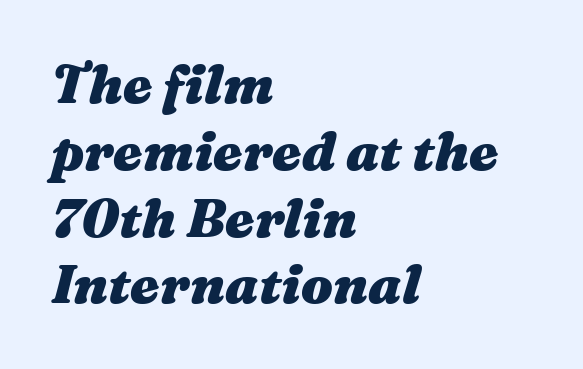
Weight check: bold — yes, fully. Does the lettering tilt? It does — this is italic. Where is the straight margin? On the left. The lines sit at an ordinary, default distance from one another.
